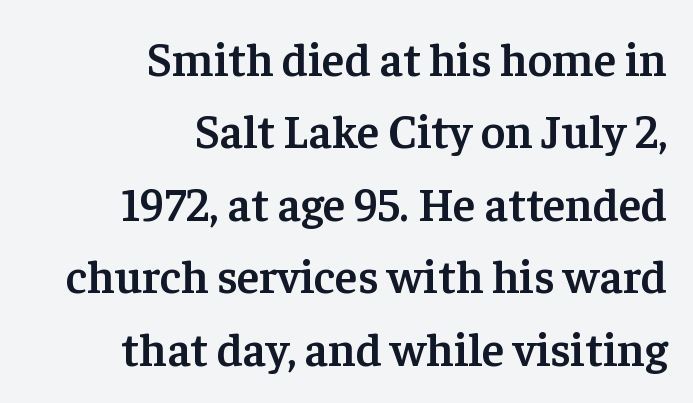
{"serif": "yes", "italic": "no", "bold": "semi", "weight": "semibold", "width": "normal", "stroke_contrast": "low", "x_height": "medium", "monospaced": "no", "underline": "no", "align": "right", "line_spacing": "normal", "line_spacing_ratio": 1.54, "letter_spacing": "normal", "letter_spacing_em": 0.0, "glyph_px": 47}
